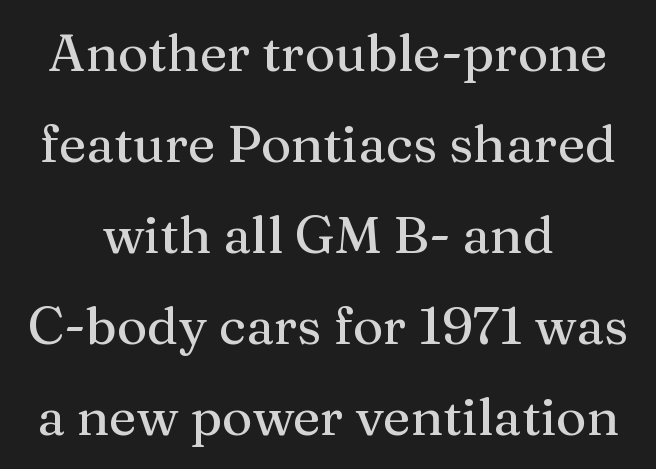
Q: Is the text italic (slanted)? A: No, it is upright.
Q: Is the typeface a serif or a sans-serif typeface? A: Serif.
Q: Is the text underlined? A: No.
Q: How is the paragraph aligned? A: Centered.
Q: Is the spacing between letters normal or unusually wide? A: Normal.
Q: Width (condensed, normal, or wide)? A: Normal.
Q: Stroke contrast? A: Medium.
Q: x-height? A: Medium.
Q: Monospaced? A: No.
